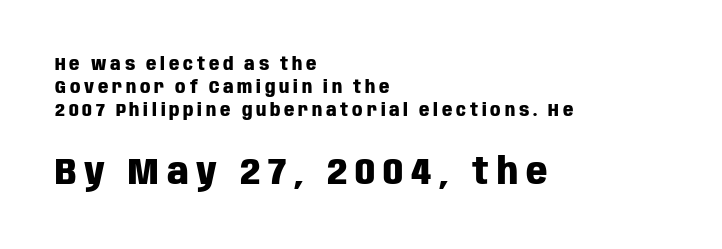
Q: Is the text bold? A: Yes.
Q: Is the text italic (slanted)? A: No, it is upright.
Q: Is the typeface a serif or a sans-serif typeface? A: Sans-serif.
Q: Is the text underlined? A: No.
Q: How is the paragraph aligned? A: Left-aligned.
Q: Is the spacing between letters normal or unusually wide? A: Unusually wide.
Q: Is the spacing between lines tight, normal or loose? A: Normal.
Q: Which block of text is set in a larger size, the first (top) or the second (bottom)? A: The second (bottom) one.
Q: Width (condensed, normal, or wide)? A: Condensed.
Q: Stroke contrast? A: Low.
Q: x-height? A: Large.
Q: Monospaced? A: No.
